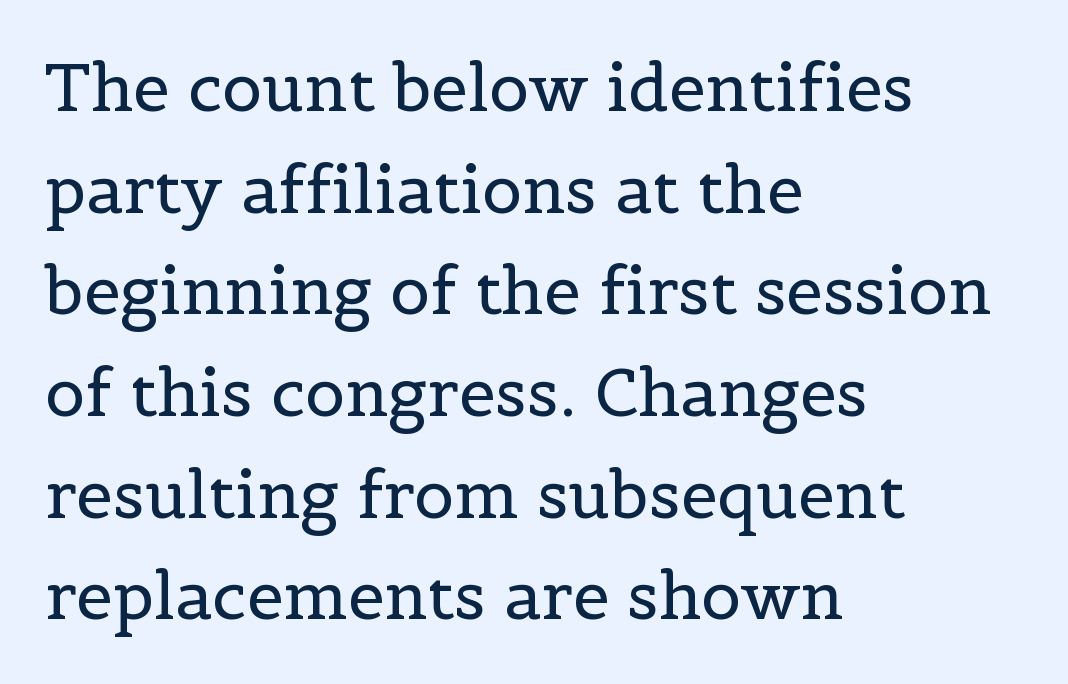
Layout note: lines flush left. Posture: upright roman. Stems and bowls with no extra thickness — not bold. Successive baselines arrive at the customary interval. Letterform terminals end in serifs throughout the passage. A typesetter would call this zero additional tracking.
